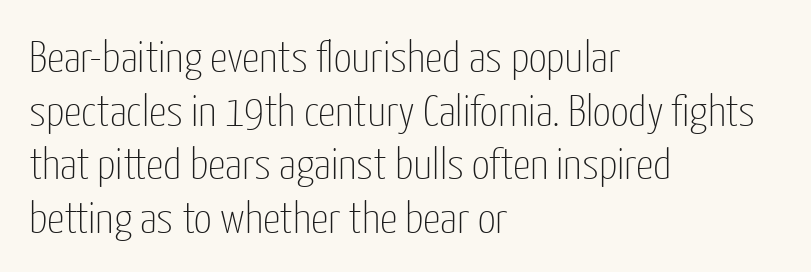
Q: Is the text bold? A: No.
Q: Is the text italic (slanted)? A: No, it is upright.
Q: Is the typeface a serif or a sans-serif typeface? A: Sans-serif.
Q: Is the text underlined? A: No.
Q: How is the paragraph aligned? A: Left-aligned.
Q: Is the spacing between letters normal or unusually wide? A: Normal.
Q: Width (condensed, normal, or wide)? A: Condensed.
Q: Stroke contrast? A: Low.
Q: x-height? A: Medium.
Q: Monospaced? A: No.
